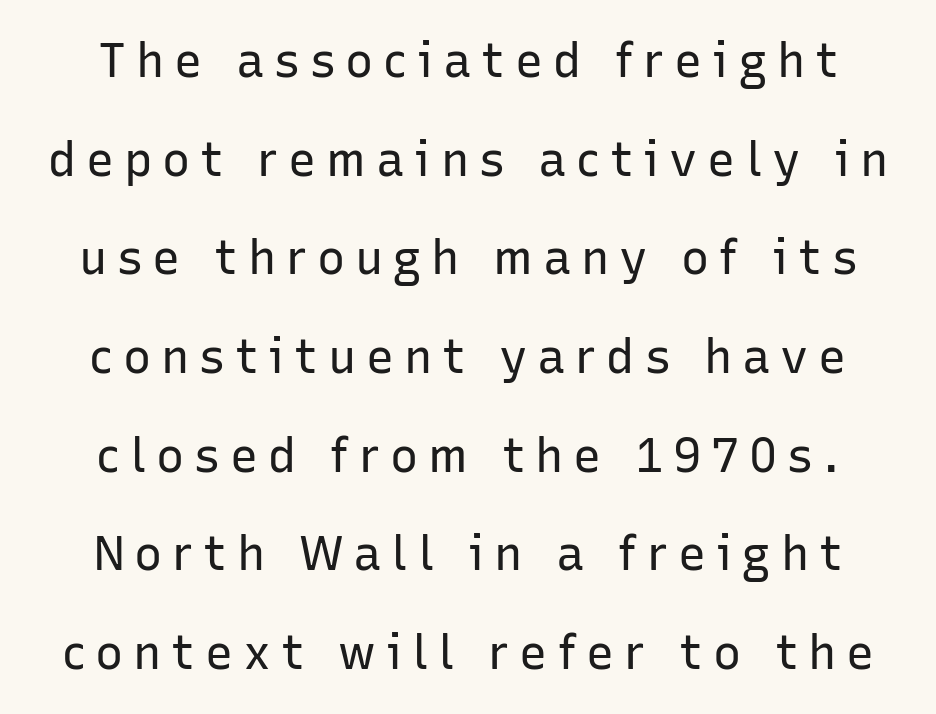
Q: Is the text bold? A: No.
Q: Is the text italic (slanted)? A: No, it is upright.
Q: Is the typeface a serif or a sans-serif typeface? A: Sans-serif.
Q: Is the text underlined? A: No.
Q: Is the spacing between letters normal or unusually wide? A: Unusually wide.
Q: Is the spacing between lines tight, normal or loose? A: Loose.
Q: Width (condensed, normal, or wide)? A: Normal.
Q: Stroke contrast? A: Low.
Q: x-height? A: Medium.
Q: Monospaced? A: No.
